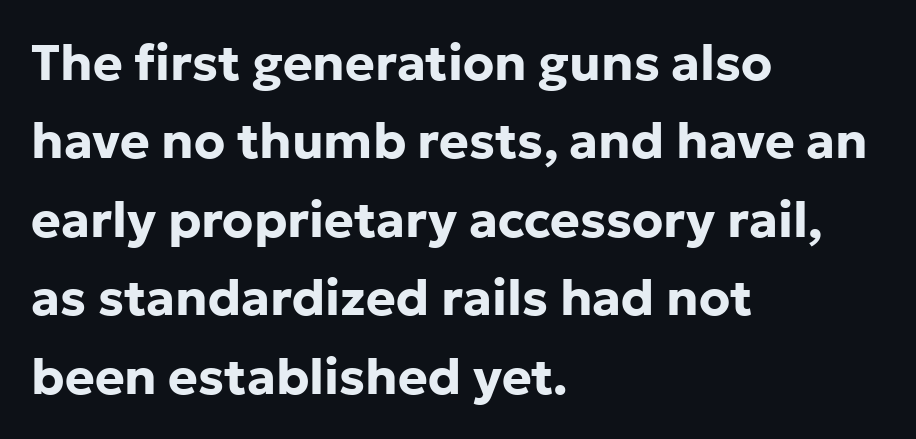
{"serif": "no", "italic": "no", "bold": "yes", "weight": "bold", "width": "normal", "stroke_contrast": "low", "x_height": "medium", "monospaced": "no", "underline": "no", "align": "left", "line_spacing": "normal", "line_spacing_ratio": 1.57, "letter_spacing": "normal", "letter_spacing_em": 0.0, "glyph_px": 50}
